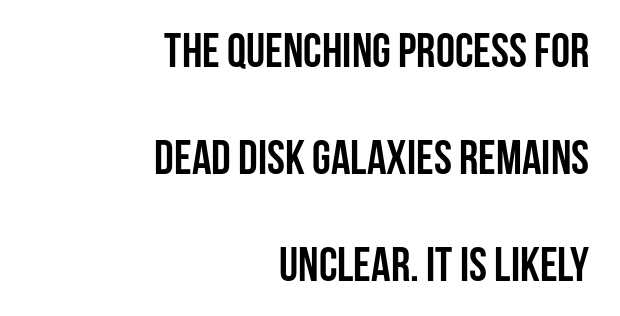
The image shows 48 px semibold, condensed sans-serif type, upright; set right-aligned, loose line spacing (2.23x), normal letter spacing, not underlined; low stroke contrast and a large x-height.
